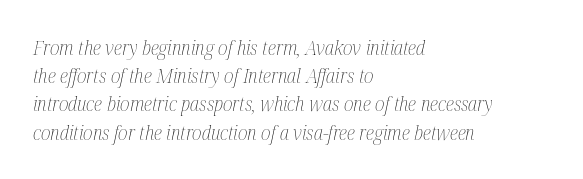
The image shows 20 px text type, italic (leaning right); set left-aligned, normal line spacing (1.41x), normal letter spacing, not underlined.
